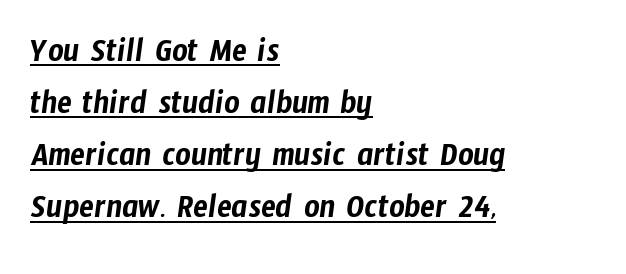
Q: Is the typeface a serif or a sans-serif typeface? A: Sans-serif.
Q: Is the text underlined? A: Yes.
Q: How is the paragraph aligned? A: Left-aligned.
Q: Is the spacing between letters normal or unusually wide? A: Normal.
Q: Is the spacing between lines tight, normal or loose? A: Normal.
Q: Width (condensed, normal, or wide)? A: Condensed.
Q: Stroke contrast? A: Low.
Q: x-height? A: Medium.
Q: Monospaced? A: No.
